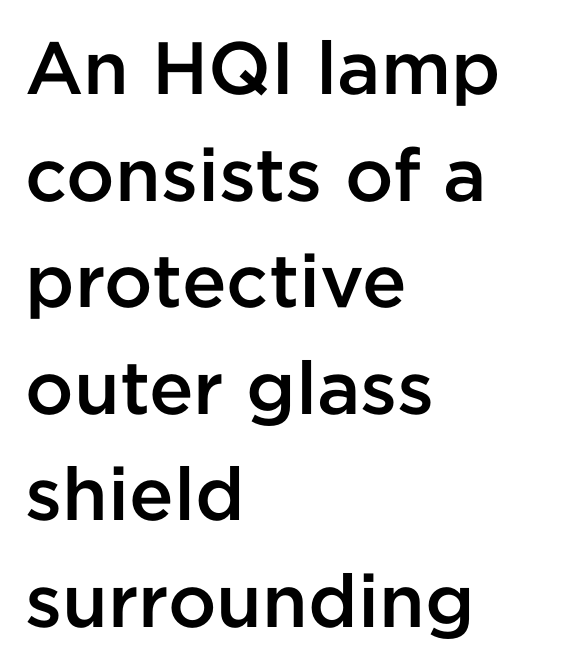
The image shows 74 px semibold sans-serif type, upright; set left-aligned, normal line spacing (1.44x), normal letter spacing, not underlined; low stroke contrast and a medium x-height.
